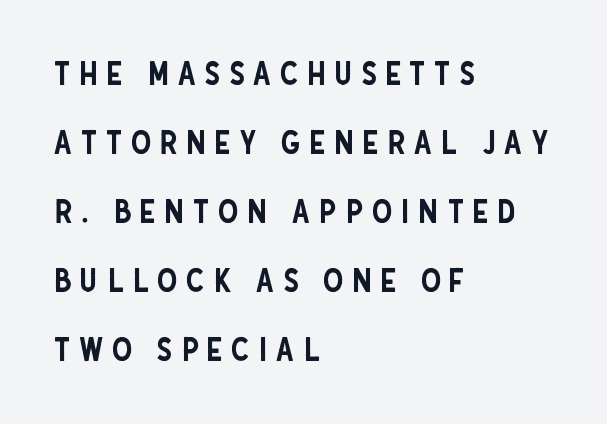
The passage shown has open, widely tracked lettering throughout. Layout note: lines flush left. Type style note: lacks serifs. The leading is generous, giving the passage an open texture.
